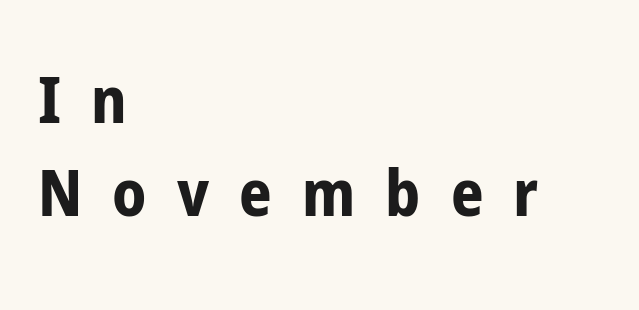
The typeface chosen for these lines omits serifs. Each new line begins a customary step beneath the previous one. Has an underline been added? It has not. The typesetting leans heavy: a genuine bold. One-word summary of the alignment: left.
